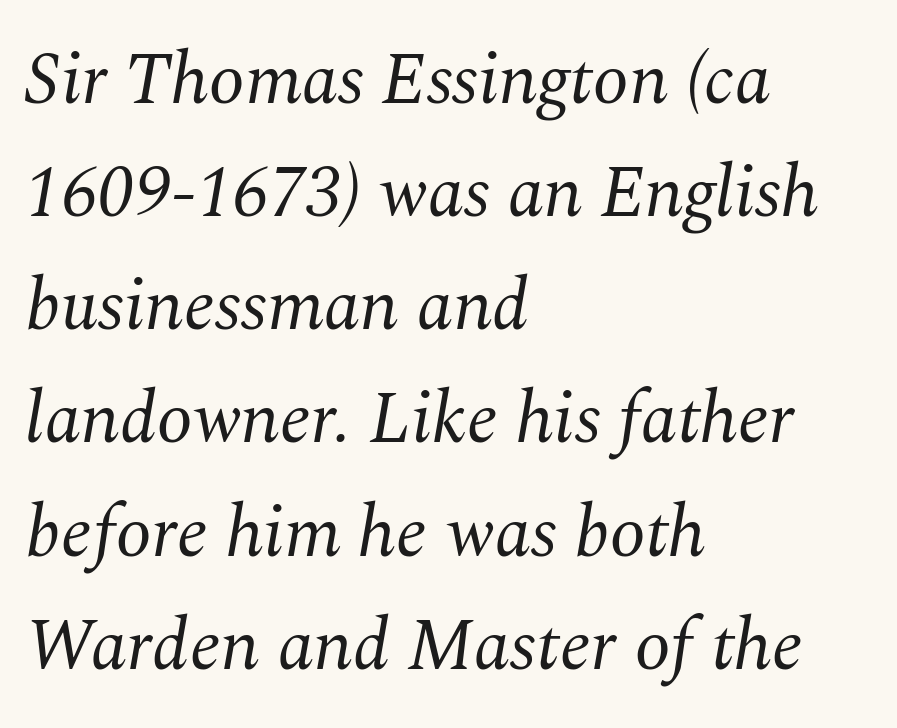
{"serif": "yes", "italic": "yes", "lean": "right", "slant_degrees": 10, "bold": "no", "weight": "regular", "width": "normal", "stroke_contrast": "medium", "x_height": "medium", "monospaced": "no", "underline": "no", "align": "left", "line_spacing": "normal", "line_spacing_ratio": 1.55, "letter_spacing": "normal", "letter_spacing_em": 0.0, "glyph_px": 73}
